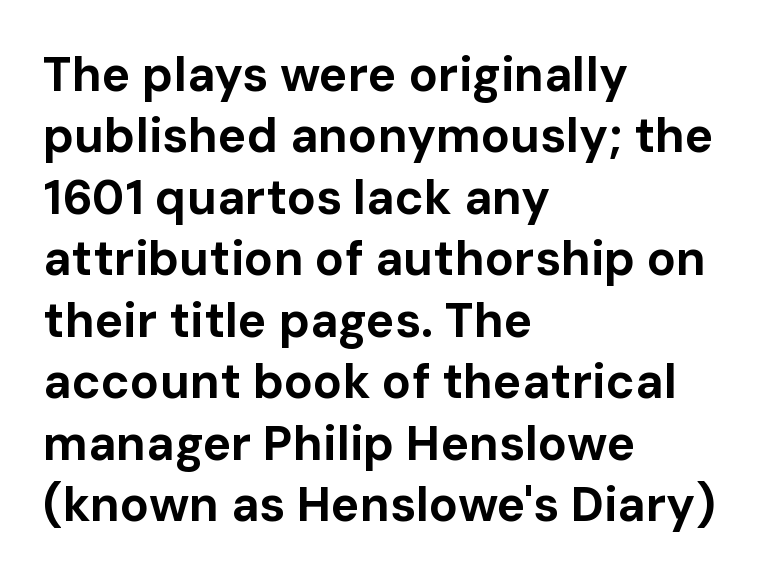
{"serif": "no", "italic": "no", "bold": "yes", "weight": "bold", "width": "normal", "stroke_contrast": "low", "x_height": "medium", "monospaced": "no", "underline": "no", "align": "left", "line_spacing": "normal", "line_spacing_ratio": 1.28, "letter_spacing": "normal", "letter_spacing_em": 0.0, "glyph_px": 48}
